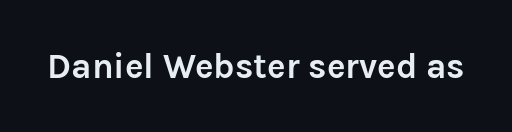
A typesetter would call this zero additional tracking. Proportional: the letters do not fall into vertical columns. Any mark beneath the type? The region is blank. Stroke thickness is high; the sample reads as a true bold. The passage shown is typeset with a sans-serif family.
